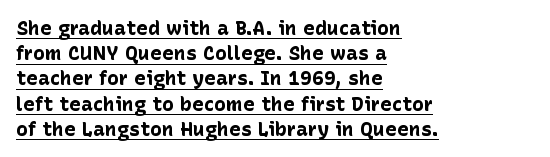
{"italic": "no", "bold": "yes", "underline": "yes", "align": "left", "line_spacing": "normal", "line_spacing_ratio": 1.26, "letter_spacing": "normal", "letter_spacing_em": 0.0, "glyph_px": 20}
